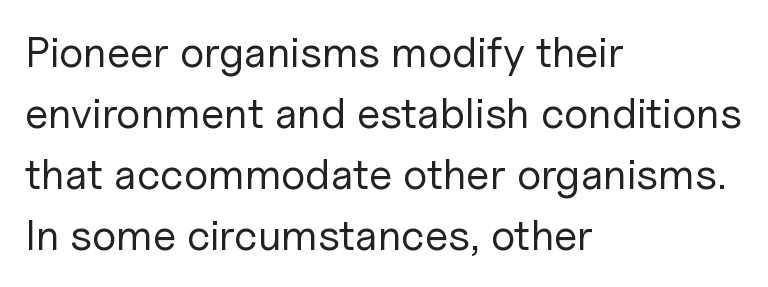
Q: Is the text bold? A: No.
Q: Is the text italic (slanted)? A: No, it is upright.
Q: Is the typeface a serif or a sans-serif typeface? A: Sans-serif.
Q: Is the text underlined? A: No.
Q: How is the paragraph aligned? A: Left-aligned.
Q: Is the spacing between letters normal or unusually wide? A: Normal.
Q: Is the spacing between lines tight, normal or loose? A: Normal.
Q: Width (condensed, normal, or wide)? A: Normal.
Q: Stroke contrast? A: Low.
Q: x-height? A: Medium.
Q: Monospaced? A: No.
